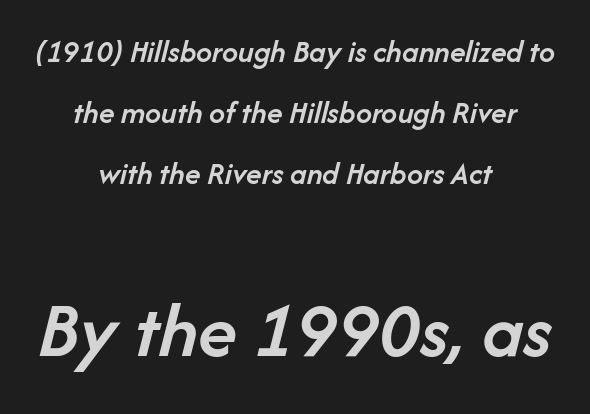
{"italic": "yes", "lean": "right", "slant_degrees": 14, "bold": "semi", "weight": "semibold", "width": "normal", "stroke_contrast": "low", "x_height": "medium", "monospaced": "no", "underline": "no", "align": "center", "line_spacing": "loose", "line_spacing_ratio": 1.9, "letter_spacing": "normal", "letter_spacing_em": 0.0, "larger_block": "second", "size_ratio": 2.5, "glyph_px": 80}
